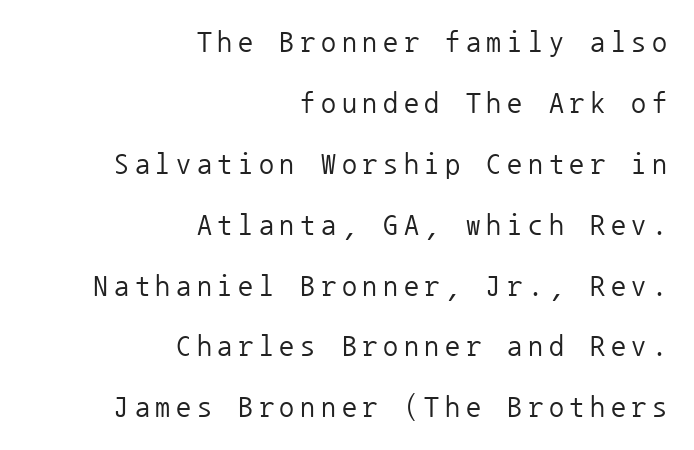
{"serif": "no", "italic": "no", "bold": "no", "weight": "regular", "width": "normal", "stroke_contrast": "low", "x_height": "medium", "monospaced": "yes", "underline": "no", "align": "right", "line_spacing": "loose", "line_spacing_ratio": 2.03, "glyph_px": 30}
